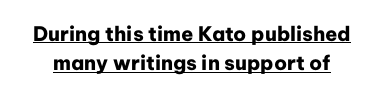
Students, observe the line beneath the letters — that is underlining. Glyph-to-glyph distance matches everyday printed text. The leading is moderate, giving the passage an even texture. The characters look thick and weighty, a clear bold. Italic? Not at all — the glyphs are vertical.
